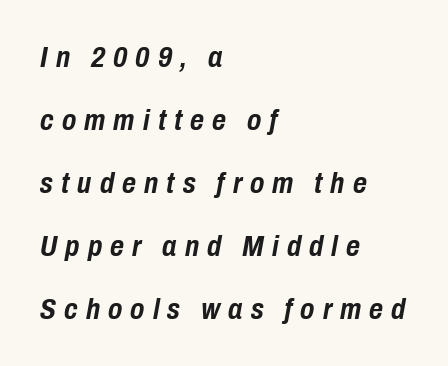
{"italic": "yes", "lean": "right", "slant_degrees": 10, "bold": "yes", "weight": "semibold", "width": "condensed", "stroke_contrast": "low", "x_height": "medium", "monospaced": "no", "underline": "no", "align": "left", "line_spacing": "loose", "line_spacing_ratio": 2.1, "letter_spacing": "wide", "letter_spacing_em": 0.27, "glyph_px": 30}
